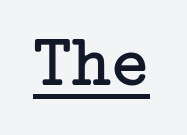
Q: Is the text bold? A: No.
Q: Is the text italic (slanted)? A: No, it is upright.
Q: Is the typeface a serif or a sans-serif typeface? A: Serif.
Q: Is the text underlined? A: Yes.
Q: Is the spacing between letters normal or unusually wide? A: Normal.
Q: Width (condensed, normal, or wide)? A: Normal.
Q: Stroke contrast? A: Low.
Q: x-height? A: Medium.
